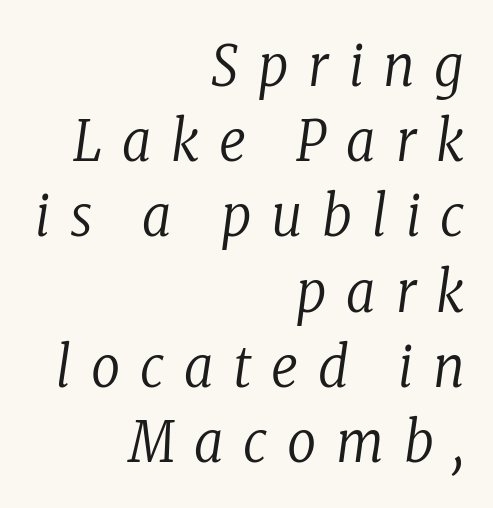
{"serif": "yes", "italic": "yes", "lean": "right", "slant_degrees": 8, "bold": "no", "weight": "regular", "width": "condensed", "stroke_contrast": "low", "x_height": "medium", "monospaced": "no", "underline": "no", "align": "right", "line_spacing": "normal", "line_spacing_ratio": 1.32, "letter_spacing": "wide", "letter_spacing_em": 0.35, "glyph_px": 57}
